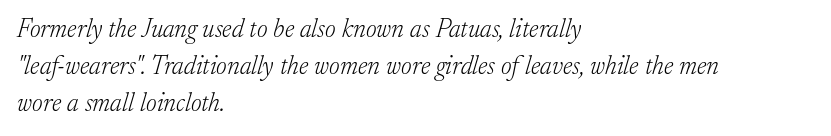
The image shows 26 px text type, italic (leaning right); set left-aligned, normal line spacing (1.43x), normal letter spacing, not underlined.
